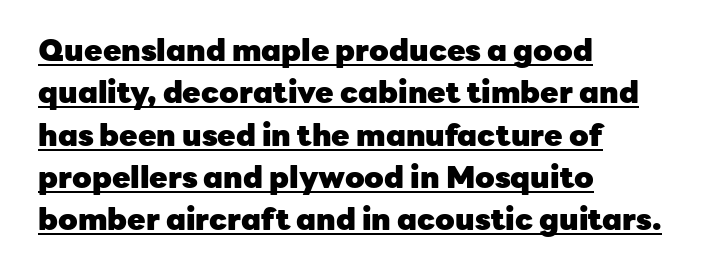
Q: Is the text bold? A: Yes.
Q: Is the text italic (slanted)? A: No, it is upright.
Q: Is the typeface a serif or a sans-serif typeface? A: Sans-serif.
Q: Is the text underlined? A: Yes.
Q: How is the paragraph aligned? A: Left-aligned.
Q: Is the spacing between letters normal or unusually wide? A: Normal.
Q: Is the spacing between lines tight, normal or loose? A: Normal.
Q: Width (condensed, normal, or wide)? A: Normal.
Q: Stroke contrast? A: Low.
Q: x-height? A: Medium.
Q: Monospaced? A: No.
